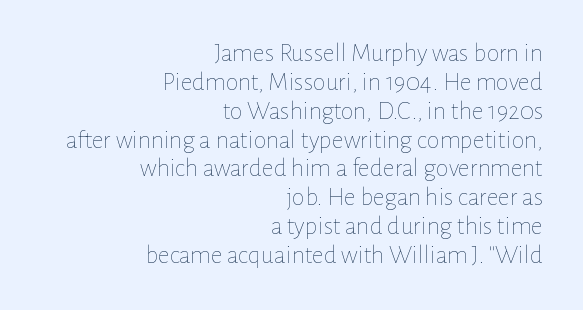
Q: Is the text bold? A: No.
Q: Is the text italic (slanted)? A: No, it is upright.
Q: Is the text underlined? A: No.
Q: How is the paragraph aligned? A: Right-aligned.
Q: Is the spacing between letters normal or unusually wide? A: Normal.
Q: Is the spacing between lines tight, normal or loose? A: Tight.
